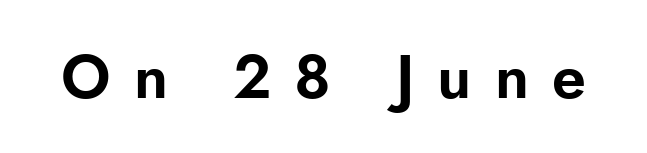
Q: Is the text italic (slanted)? A: No, it is upright.
Q: Is the typeface a serif or a sans-serif typeface? A: Sans-serif.
Q: Is the text underlined? A: No.
Q: Is the spacing between letters normal or unusually wide? A: Unusually wide.
Q: Width (condensed, normal, or wide)? A: Normal.
Q: Stroke contrast? A: Low.
Q: x-height? A: Small.
Q: Monospaced? A: No.
